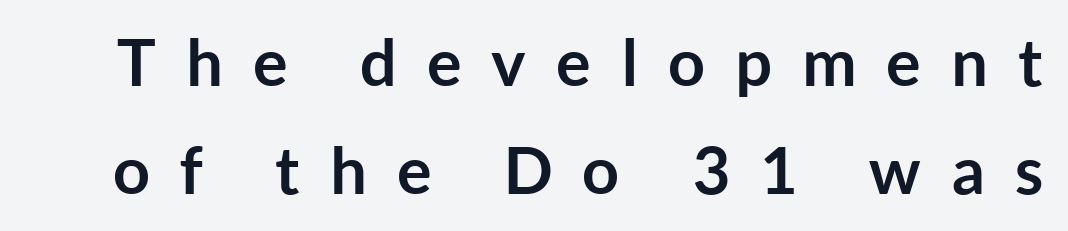
{"serif": "no", "italic": "no", "bold": "yes", "weight": "semibold", "width": "normal", "stroke_contrast": "low", "x_height": "medium", "monospaced": "no", "underline": "no", "line_spacing": "normal", "line_spacing_ratio": 1.66, "letter_spacing": "wide", "letter_spacing_em": 0.46, "glyph_px": 65}
